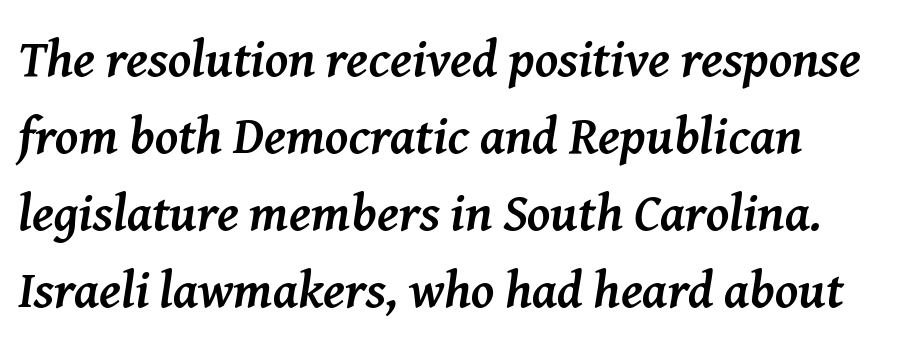
Designer's note — italics engaged. These lines are composed in type with serifs. Summary of weight: heavy, a full bold. Characters follow at the spacing the type designer built in.
